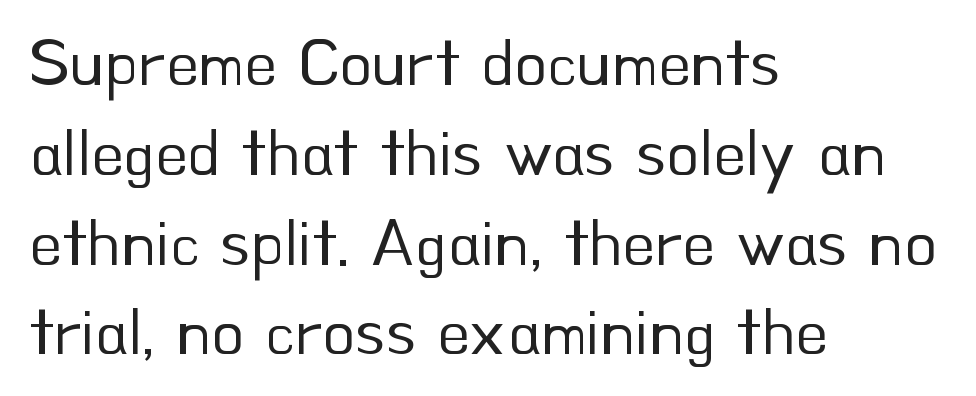
{"serif": "no", "italic": "no", "bold": "no", "weight": "regular", "width": "normal", "stroke_contrast": "low", "x_height": "small", "monospaced": "no", "underline": "no", "align": "left", "line_spacing": "normal", "line_spacing_ratio": 1.34, "letter_spacing": "normal", "letter_spacing_em": 0.0, "glyph_px": 67}
